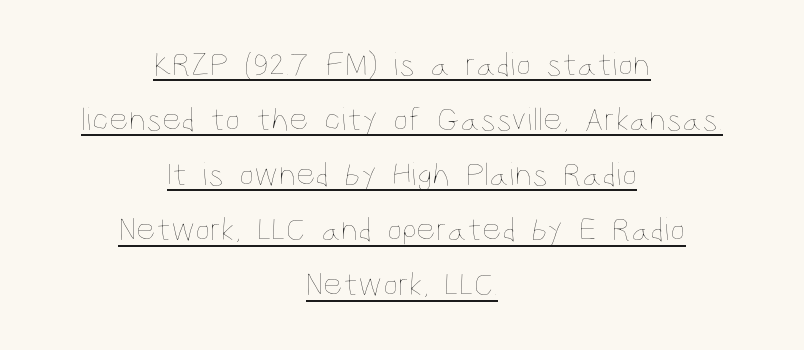
Words appear dense and cohesive because spacing is normal. Spacing verdict: proportional, widths tailored to each character. Rows of type keep a routine distance in the vertical direction. Italic: no, the glyphs are upright roman. Is the block centered? Yes — each line is placed symmetrically about the middle.
